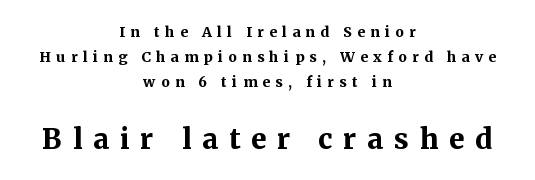
{"serif": "yes", "italic": "no", "bold": "yes", "weight": "bold", "width": "normal", "stroke_contrast": "medium", "x_height": "medium", "monospaced": "no", "underline": "no", "align": "center", "line_spacing_ratio": 1.79, "letter_spacing": "wide", "letter_spacing_em": 0.39, "larger_block": "second", "size_ratio": 2.0, "glyph_px": 28}
